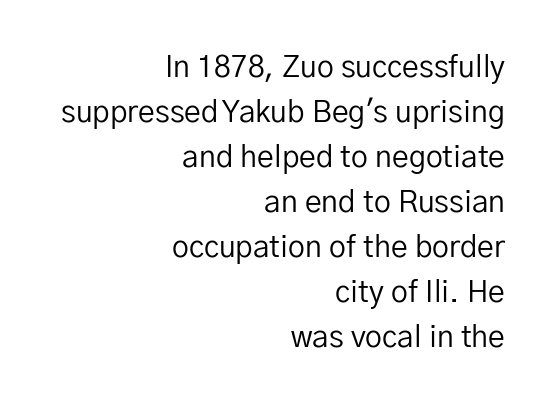
{"serif": "no", "italic": "no", "bold": "no", "weight": "regular", "width": "normal", "stroke_contrast": "low", "x_height": "medium", "monospaced": "no", "underline": "no", "align": "right", "line_spacing": "normal", "line_spacing_ratio": 1.5, "letter_spacing": "normal", "letter_spacing_em": 0.0, "glyph_px": 30}
